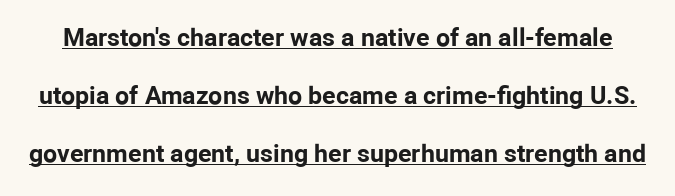
The image shows 25 px bold type, upright; set loose line spacing (2.32x), normal letter spacing, underlined.
